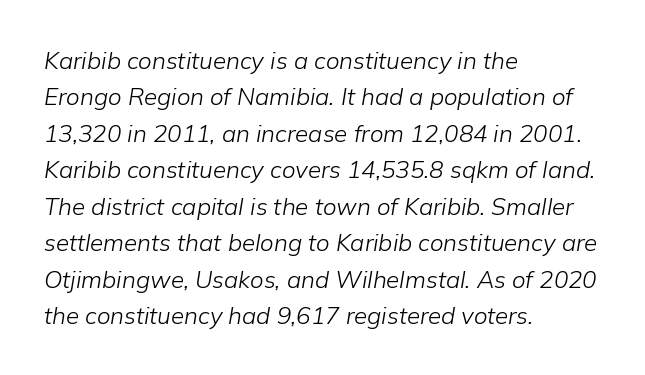
{"italic": "yes", "lean": "right", "slant_degrees": 9, "bold": "no", "underline": "no", "align": "left", "line_spacing": "normal", "line_spacing_ratio": 1.52, "letter_spacing": "normal", "letter_spacing_em": 0.0, "glyph_px": 24}
